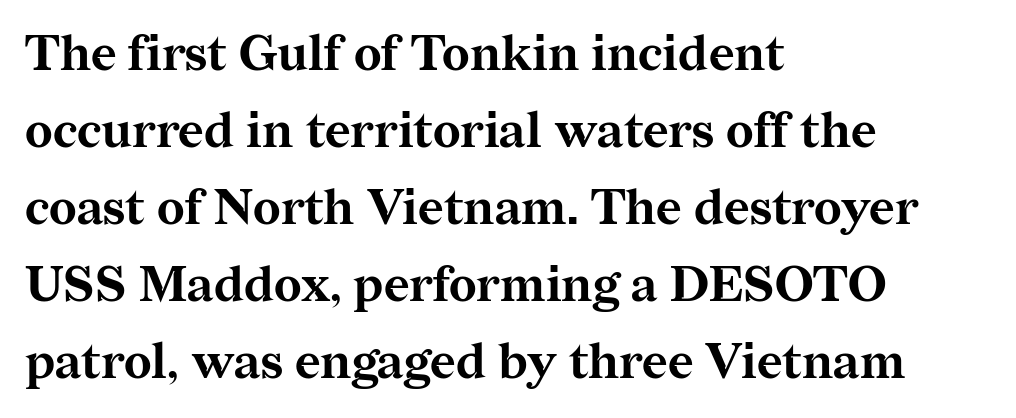
The image shows 49 px bold serif type, upright; set left-aligned, normal line spacing (1.57x), normal letter spacing, not underlined; medium stroke contrast and a medium x-height.
